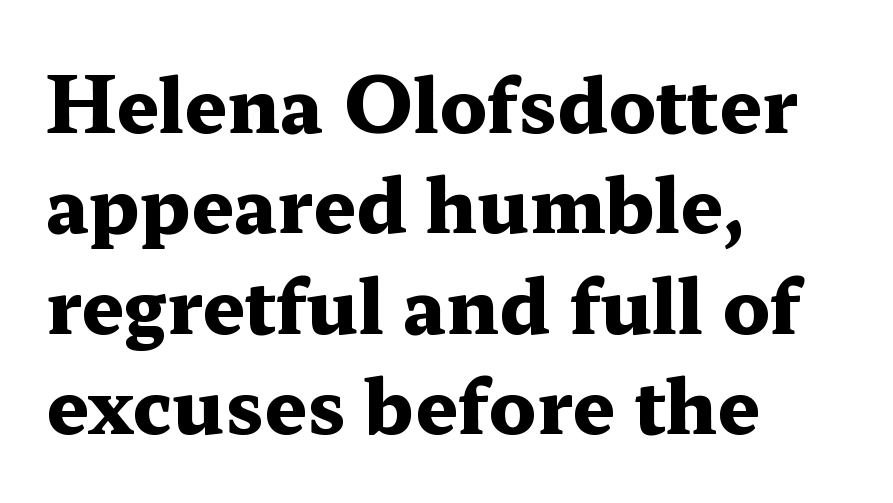
Serifs: yes, visible at the terminals of the letterforms. Each word holds together tightly as a unit, with standard inter-letter gaps. Alignment: flush left. Is this a fixed-width face? No — the glyphs have proportional, varying widths. If you drew a line through each stem, it would be perfectly vertical. Glance below the letters and you will spot only blank space.
